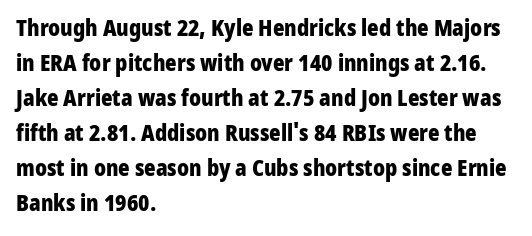
{"italic": "no", "bold": "yes", "underline": "no", "align": "left", "line_spacing": "normal", "line_spacing_ratio": 1.59, "letter_spacing": "normal", "letter_spacing_em": 0.0, "glyph_px": 22}
